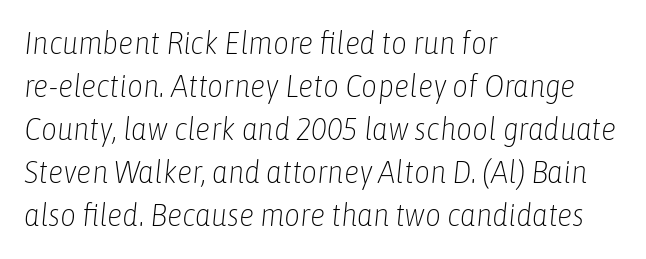
{"italic": "yes", "lean": "right", "slant_degrees": 6, "bold": "no", "weight": "light", "width": "condensed", "stroke_contrast": "low", "x_height": "medium", "monospaced": "no", "underline": "no", "align": "left", "line_spacing": "normal", "line_spacing_ratio": 1.39, "letter_spacing": "normal", "letter_spacing_em": 0.0, "glyph_px": 31}
